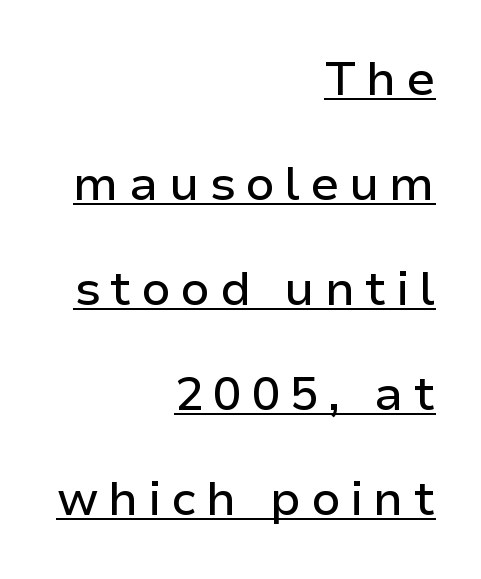
Line ends are locked; line starts wander. Notice how a bar underscores the lettering throughout. The face used here is proportionally spaced, like ordinary book or web type. Designer's note — italics off, roman on. The rendering shows plain stroke endings on the letterforms — a sans-serif design.
